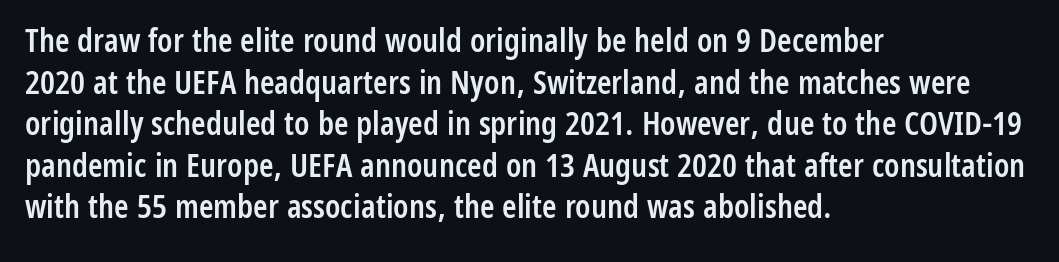
The image shows 33 px semibold, condensed sans-serif type, upright; set left-aligned, normal line spacing (1.26x), normal letter spacing, not underlined; low stroke contrast and a medium x-height.
